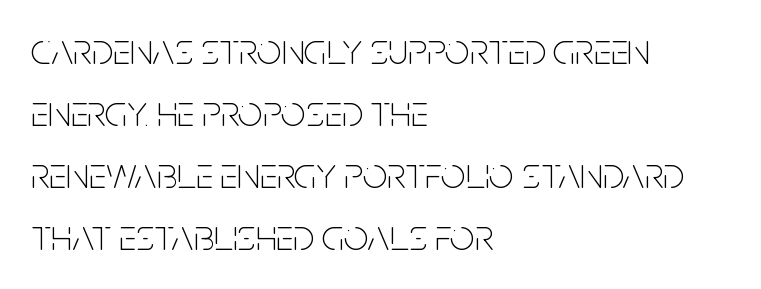
The image shows 44 px thin, condensed sans-serif type, upright; set left-aligned, normal line spacing (1.41x), normal letter spacing, not underlined; low stroke contrast and a large x-height.
